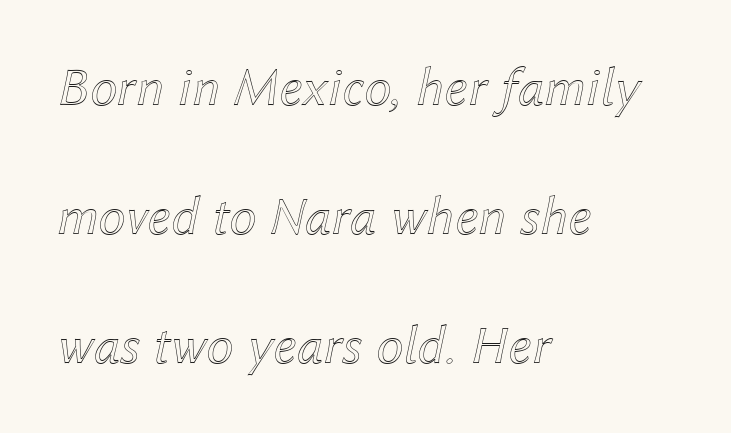
The image shows 55 px text type, italic (leaning right); set left-aligned, loose line spacing (2.35x), normal letter spacing, not underlined; a medium x-height.
